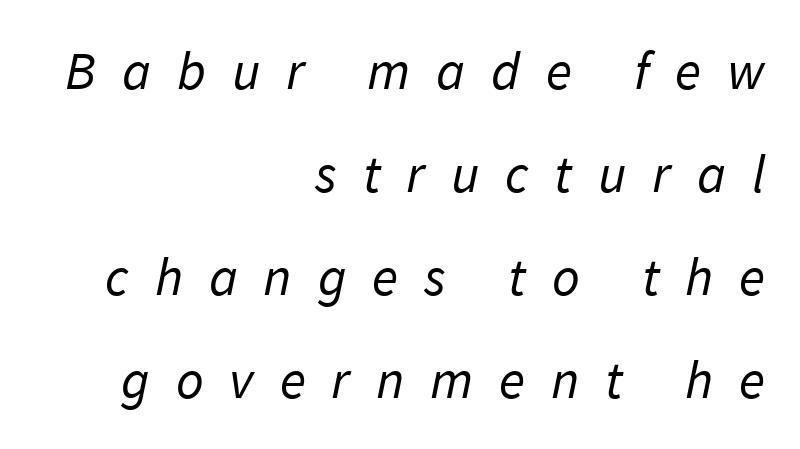
The image shows 54 px regular-weight sans-serif type; set right-aligned, loose line spacing (1.91x), unusually wide letter spacing (+0.48 em), not underlined; low stroke contrast and a medium x-height.
